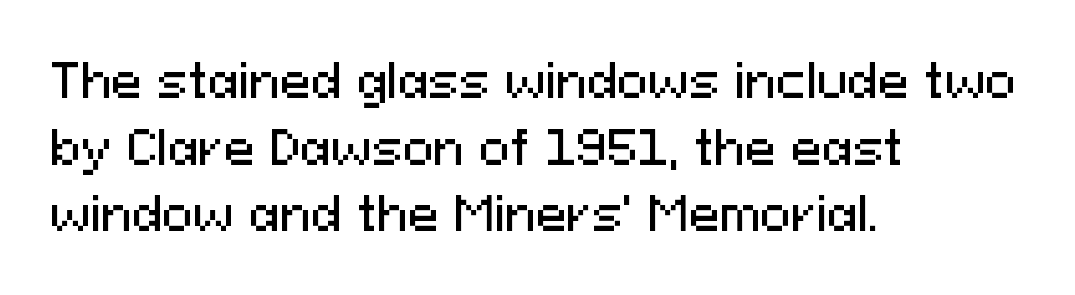
The image shows 46 px sans-serif type, upright; set left-aligned, normal line spacing (1.45x), normal letter spacing, not underlined; medium stroke contrast and a medium x-height.
